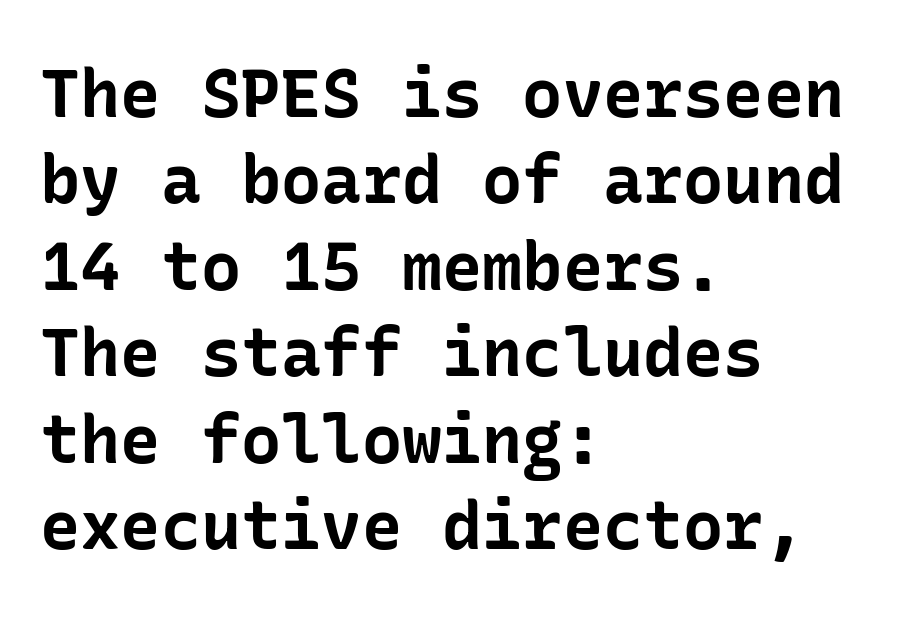
Q: Is the text bold? A: Yes.
Q: Is the text italic (slanted)? A: No, it is upright.
Q: Is the typeface a serif or a sans-serif typeface? A: Sans-serif.
Q: Is the text underlined? A: No.
Q: How is the paragraph aligned? A: Left-aligned.
Q: Is the spacing between letters normal or unusually wide? A: Normal.
Q: Is the spacing between lines tight, normal or loose? A: Normal.
Q: Width (condensed, normal, or wide)? A: Normal.
Q: Stroke contrast? A: Low.
Q: x-height? A: Medium.
